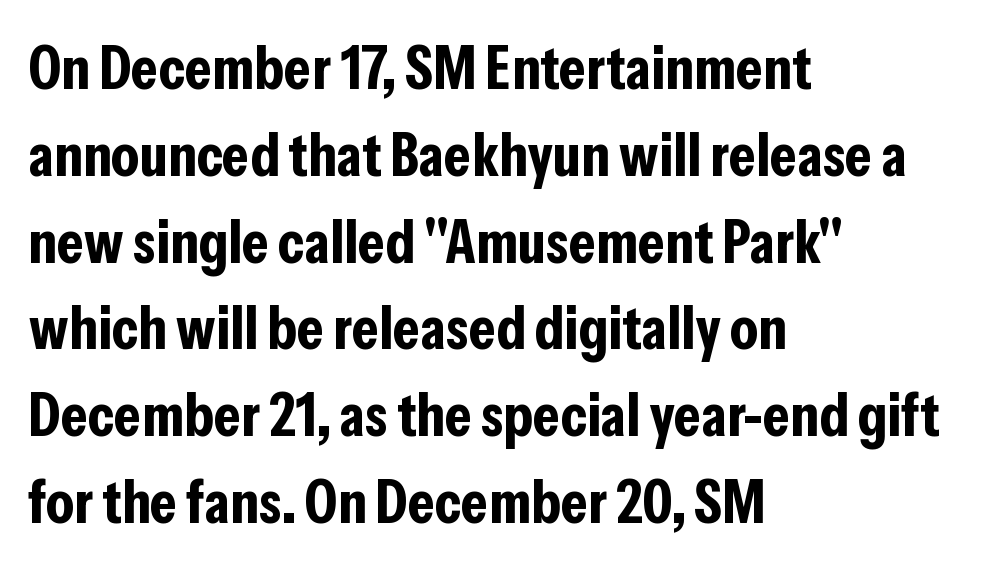
Q: Is the text bold? A: Yes.
Q: Is the text italic (slanted)? A: No, it is upright.
Q: Is the typeface a serif or a sans-serif typeface? A: Sans-serif.
Q: Is the text underlined? A: No.
Q: How is the paragraph aligned? A: Left-aligned.
Q: Is the spacing between letters normal or unusually wide? A: Normal.
Q: Is the spacing between lines tight, normal or loose? A: Normal.
Q: Width (condensed, normal, or wide)? A: Condensed.
Q: Stroke contrast? A: Low.
Q: x-height? A: Medium.
Q: Monospaced? A: No.
